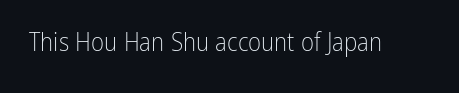
The rendering keeps characters at their native spacing. The font sits on the lighter half of the weight spectrum, regular included. Quick note: underline off. Is there any slant? The stems are plumb.
